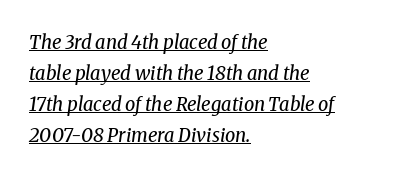
Q: Is the text bold? A: No.
Q: Is the text italic (slanted)? A: Yes, it leans right by about 8 degrees.
Q: Is the text underlined? A: Yes.
Q: How is the paragraph aligned? A: Left-aligned.
Q: Is the spacing between letters normal or unusually wide? A: Normal.
Q: Is the spacing between lines tight, normal or loose? A: Normal.
